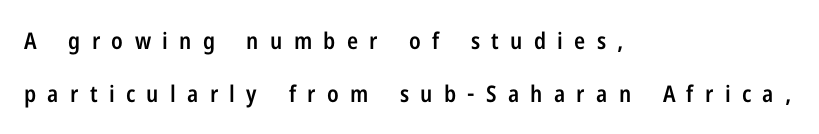
Q: Is the text bold? A: Semi-bold.
Q: Is the text italic (slanted)? A: No, it is upright.
Q: Is the text underlined? A: No.
Q: How is the paragraph aligned? A: Left-aligned.
Q: Is the spacing between letters normal or unusually wide? A: Unusually wide.
Q: Is the spacing between lines tight, normal or loose? A: Loose.
